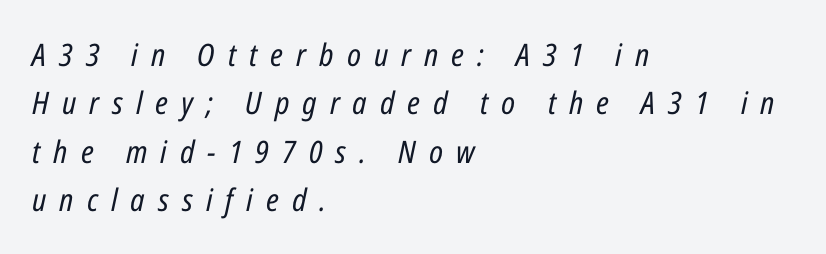
Q: Is the text bold? A: No.
Q: Is the text italic (slanted)? A: Yes, it leans right by about 12 degrees.
Q: Is the text underlined? A: No.
Q: How is the paragraph aligned? A: Left-aligned.
Q: Is the spacing between letters normal or unusually wide? A: Unusually wide.
Q: Is the spacing between lines tight, normal or loose? A: Normal.
Q: Width (condensed, normal, or wide)? A: Condensed.
Q: Stroke contrast? A: Low.
Q: x-height? A: Medium.
Q: Monospaced? A: No.
